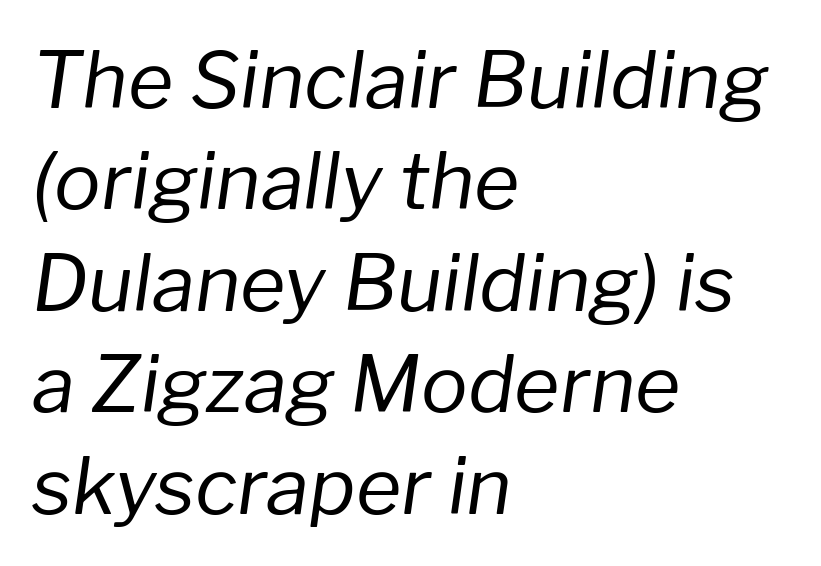
Q: Is the text bold? A: No.
Q: Is the text italic (slanted)? A: Yes, it leans right by about 8 degrees.
Q: Is the text underlined? A: No.
Q: How is the paragraph aligned? A: Left-aligned.
Q: Is the spacing between letters normal or unusually wide? A: Normal.
Q: Is the spacing between lines tight, normal or loose? A: Normal.
Q: Width (condensed, normal, or wide)? A: Normal.
Q: Stroke contrast? A: Low.
Q: x-height? A: Medium.
Q: Monospaced? A: No.
